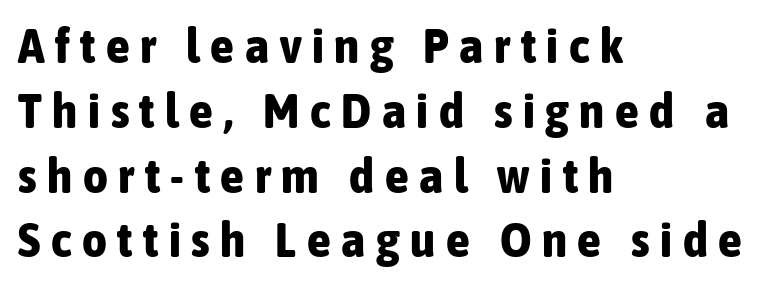
Q: Is the text bold? A: Yes.
Q: Is the text italic (slanted)? A: No, it is upright.
Q: Is the typeface a serif or a sans-serif typeface? A: Sans-serif.
Q: Is the text underlined? A: No.
Q: How is the paragraph aligned? A: Left-aligned.
Q: Is the spacing between letters normal or unusually wide? A: Unusually wide.
Q: Is the spacing between lines tight, normal or loose? A: Normal.
Q: Width (condensed, normal, or wide)? A: Condensed.
Q: Stroke contrast? A: Low.
Q: x-height? A: Medium.
Q: Monospaced? A: No.
